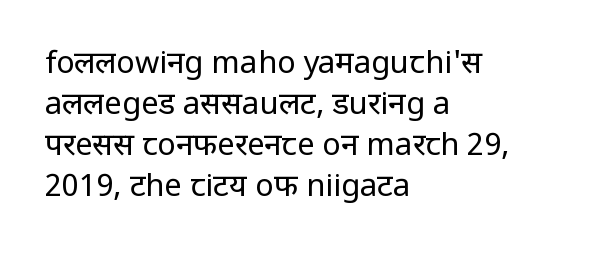
{"serif": "no", "italic": "no", "bold": "no", "weight": "regular", "width": "normal", "stroke_contrast": "low", "x_height": "medium", "monospaced": "no", "underline": "no", "align": "left", "line_spacing": "normal", "line_spacing_ratio": 1.32, "letter_spacing": "normal", "letter_spacing_em": 0.0, "glyph_px": 31}
